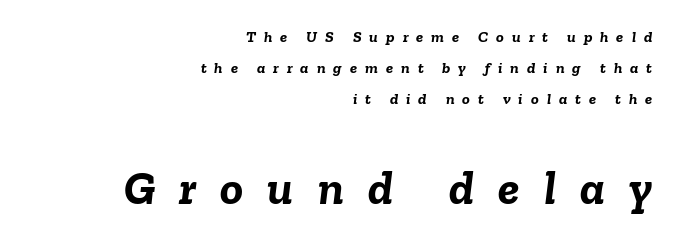
The image shows 48 px semibold type, italic (leaning right); set right-aligned, loose line spacing (1.94x), unusually wide letter spacing (+0.5 em), not underlined; the second (bottom) block is 3.0x larger; low stroke contrast and a medium x-height.
